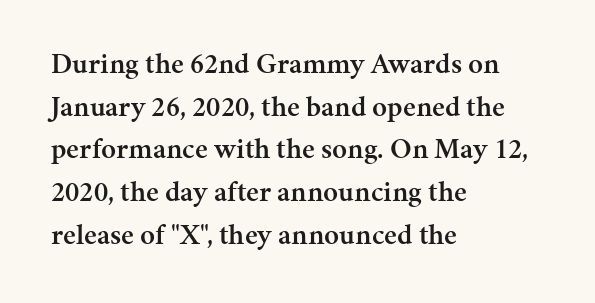
Q: Is the text bold? A: Semi-bold.
Q: Is the text italic (slanted)? A: No, it is upright.
Q: Is the typeface a serif or a sans-serif typeface? A: Serif.
Q: Is the text underlined? A: No.
Q: How is the paragraph aligned? A: Left-aligned.
Q: Is the spacing between letters normal or unusually wide? A: Normal.
Q: Is the spacing between lines tight, normal or loose? A: Normal.
Q: Width (condensed, normal, or wide)? A: Normal.
Q: Stroke contrast? A: Medium.
Q: x-height? A: Medium.
Q: Monospaced? A: No.
